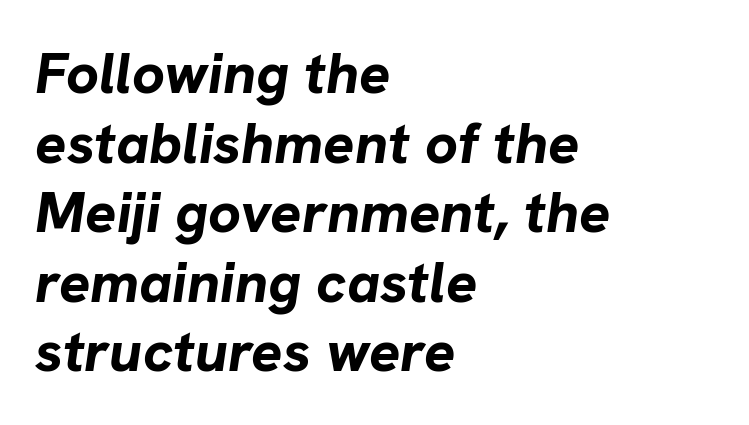
The image shows 58 px bold type, italic (leaning right); set left-aligned, line spacing 1.2x, normal letter spacing, not underlined; low stroke contrast and a medium x-height.
